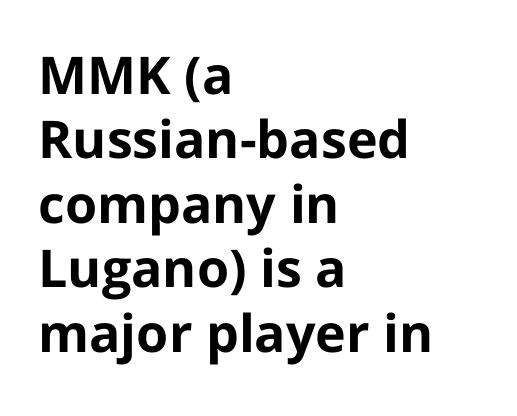
{"serif": "no", "italic": "no", "bold": "yes", "weight": "bold", "width": "normal", "stroke_contrast": "low", "x_height": "medium", "monospaced": "no", "underline": "no", "align": "left", "line_spacing_ratio": 1.24, "letter_spacing": "normal", "letter_spacing_em": 0.0, "glyph_px": 52}
